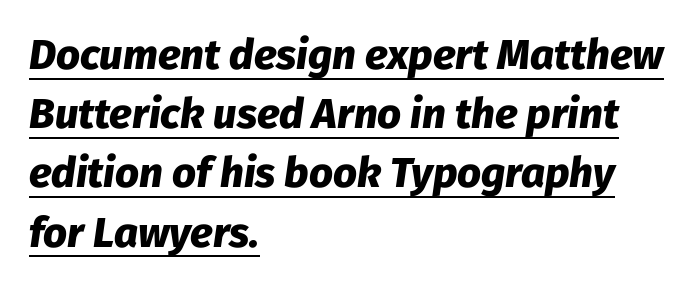
{"italic": "yes", "lean": "right", "slant_degrees": 8, "bold": "yes", "weight": "heavy", "width": "normal", "stroke_contrast": "low", "x_height": "medium", "monospaced": "no", "underline": "yes", "align": "left", "line_spacing": "normal", "line_spacing_ratio": 1.41, "letter_spacing": "normal", "letter_spacing_em": 0.0, "glyph_px": 42}
